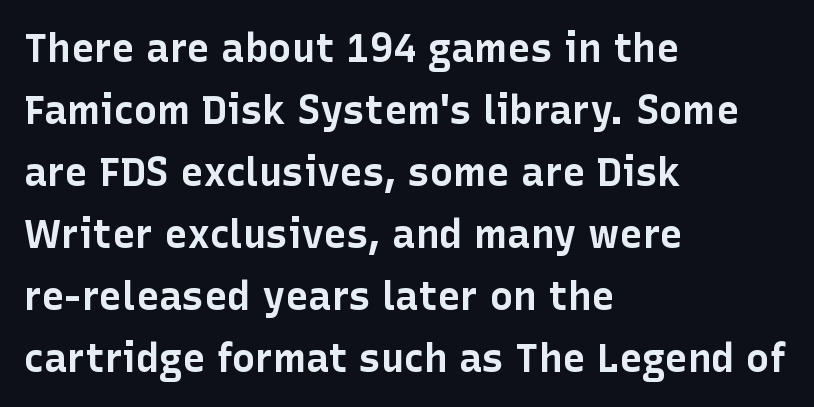
What stands out about the letter spacing? Nothing — it is the standard amount. The rendering shows plain stroke endings on the letterforms — a sans-serif design. Notice how the stems are strictly vertical — no italics here. Notice how thick the strokes are: this is what a full bold looks like. The space between consecutive lines is moderate.
